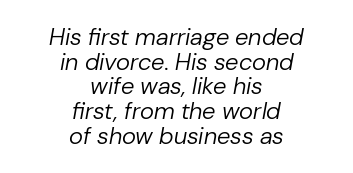
Descenders hang freely into open space. A typesetter would mark this as italic. What stands out about the letter spacing? Nothing — it is the standard amount. The font sits on the lighter half of the weight spectrum, regular included. The vertical gap from one line to the next is small.
